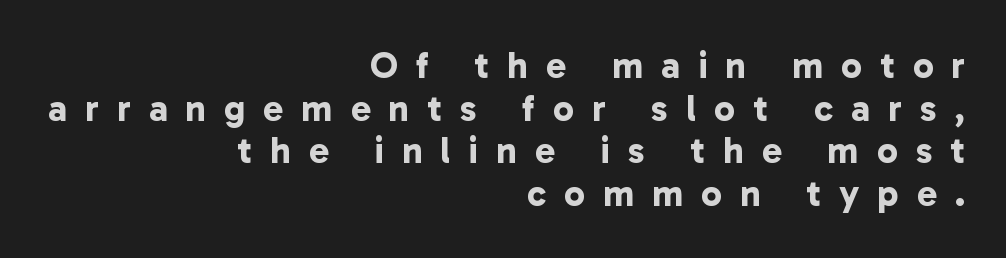
Q: Is the text bold? A: Yes.
Q: Is the typeface a serif or a sans-serif typeface? A: Sans-serif.
Q: Is the text underlined? A: No.
Q: How is the paragraph aligned? A: Right-aligned.
Q: Is the spacing between letters normal or unusually wide? A: Unusually wide.
Q: Is the spacing between lines tight, normal or loose? A: Tight.
Q: Width (condensed, normal, or wide)? A: Normal.
Q: Stroke contrast? A: Low.
Q: x-height? A: Medium.
Q: Monospaced? A: No.
